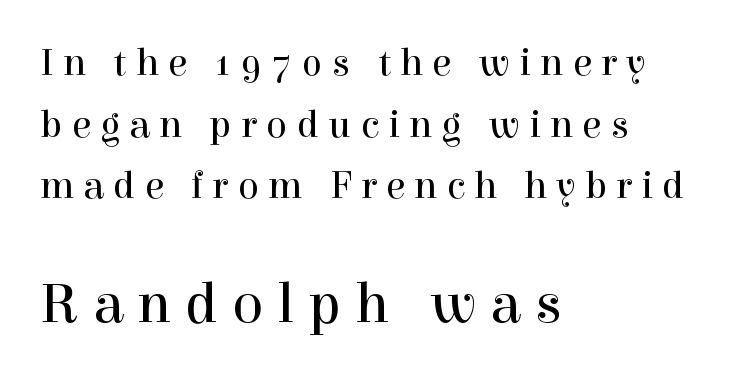
Q: Is the text bold? A: No.
Q: Is the text italic (slanted)? A: No, it is upright.
Q: Is the typeface a serif or a sans-serif typeface? A: Serif.
Q: Is the text underlined? A: No.
Q: How is the paragraph aligned? A: Left-aligned.
Q: Is the spacing between letters normal or unusually wide? A: Unusually wide.
Q: Is the spacing between lines tight, normal or loose? A: Normal.
Q: Which block of text is set in a larger size, the first (top) or the second (bottom)? A: The second (bottom) one.
Q: Width (condensed, normal, or wide)? A: Normal.
Q: x-height? A: Medium.
Q: Monospaced? A: No.
